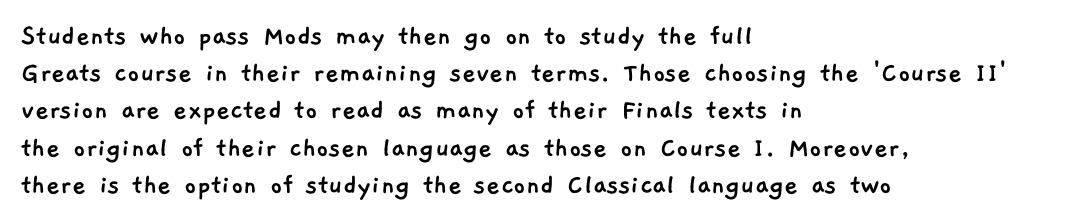
Character widths vary here, with narrow letters taking less room than wide ones. Serif or sans? Sans — the stroke terminals are bare. The letters sit at their default tracking, neither squeezed nor spread. The lines are quadded left.
